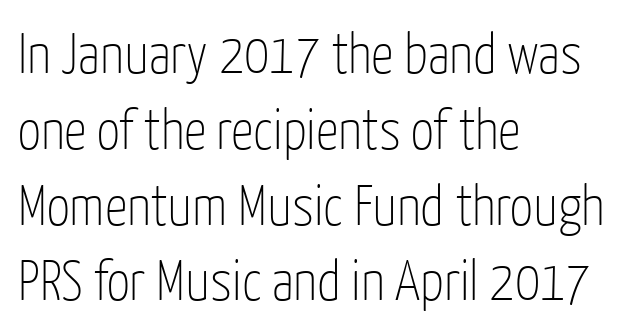
{"serif": "no", "italic": "no", "bold": "no", "weight": "thin", "width": "condensed", "stroke_contrast": "low", "x_height": "medium", "monospaced": "no", "underline": "no", "align": "left", "line_spacing": "normal", "line_spacing_ratio": 1.33, "letter_spacing": "normal", "letter_spacing_em": 0.0, "glyph_px": 57}
